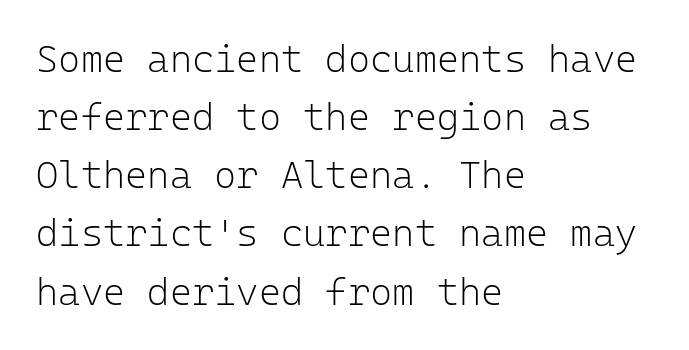
{"serif": "no", "italic": "no", "bold": "no", "weight": "light", "width": "normal", "stroke_contrast": "low", "x_height": "medium", "monospaced": "yes", "underline": "no", "align": "left", "line_spacing": "normal", "line_spacing_ratio": 1.53, "letter_spacing": "normal", "letter_spacing_em": 0.0, "glyph_px": 38}
